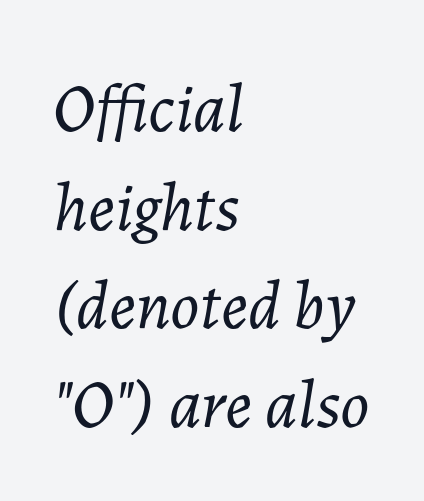
The image shows 68 px light type, italic (leaning right); set left-aligned, normal line spacing (1.45x), normal letter spacing, not underlined; low stroke contrast and a medium x-height.
